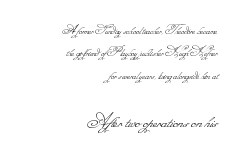
The font sits on the lighter half of the weight spectrum, regular included. This sample is right-justified, so line beginnings fall wherever the words allow. Anything drawn beneath the words? Only blank space. Quick note: interline space is typical. The rendering keeps characters at their native spacing. The letters in the lower block stand taller than those in the block above.
